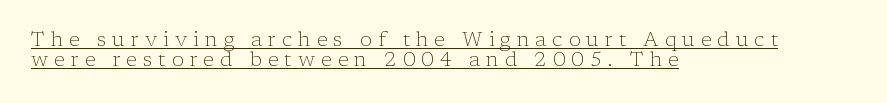
Students, observe the line beneath the letters — that is underlining. Here the glyphs are tracked loosely, breaking word shapes into spaced letters. Layout note: lines flush left. Quick note: not italic, upright. This is not heavy type; no bold has been used.
